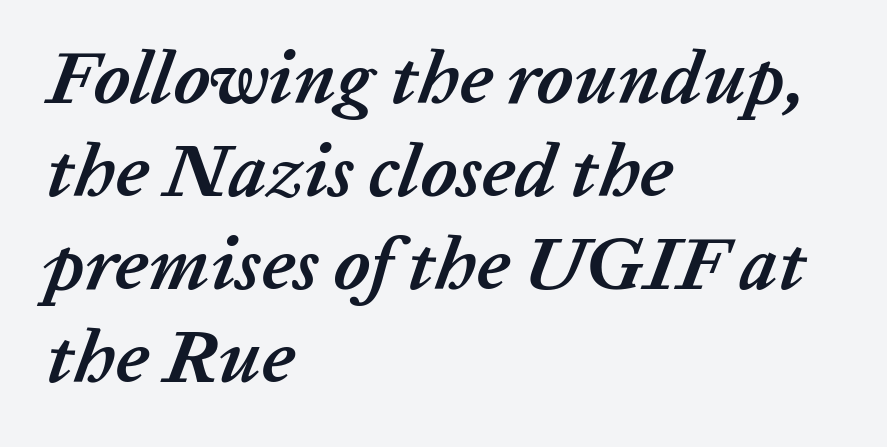
{"italic": "yes", "lean": "right", "slant_degrees": 20, "bold": "yes", "weight": "semibold", "width": "normal", "stroke_contrast": "low", "x_height": "medium", "monospaced": "no", "underline": "no", "align": "left", "line_spacing_ratio": 1.24, "letter_spacing": "normal", "letter_spacing_em": 0.0, "glyph_px": 75}
